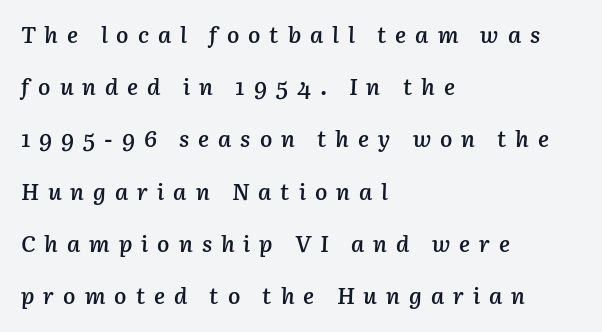
Q: Is the text bold? A: Semi-bold.
Q: Is the text italic (slanted)? A: Yes, it leans right by about 3 degrees.
Q: Is the text underlined? A: No.
Q: How is the paragraph aligned? A: Left-aligned.
Q: Is the spacing between letters normal or unusually wide? A: Unusually wide.
Q: Is the spacing between lines tight, normal or loose? A: Loose.
